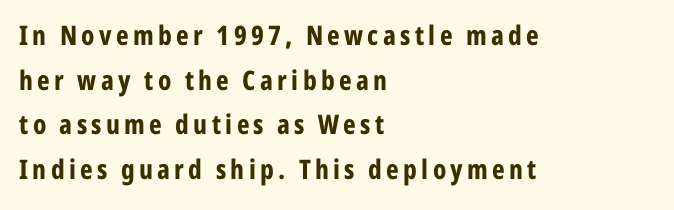
{"italic": "no", "bold": "yes", "underline": "no", "align": "left", "line_spacing": "normal", "line_spacing_ratio": 1.65, "glyph_px": 27}
